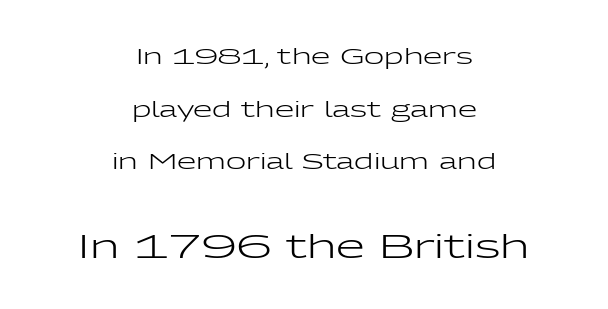
Q: Is the text bold? A: No.
Q: Is the text italic (slanted)? A: No, it is upright.
Q: Is the typeface a serif or a sans-serif typeface? A: Sans-serif.
Q: Is the text underlined? A: No.
Q: How is the paragraph aligned? A: Centered.
Q: Is the spacing between letters normal or unusually wide? A: Normal.
Q: Is the spacing between lines tight, normal or loose? A: Loose.
Q: Which block of text is set in a larger size, the first (top) or the second (bottom)? A: The second (bottom) one.
Q: Width (condensed, normal, or wide)? A: Wide.
Q: Stroke contrast? A: Low.
Q: x-height? A: Medium.
Q: Monospaced? A: No.
